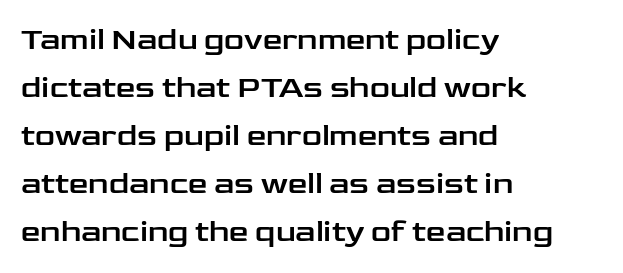
Q: Is the text italic (slanted)? A: No, it is upright.
Q: Is the typeface a serif or a sans-serif typeface? A: Sans-serif.
Q: Is the text underlined? A: No.
Q: How is the paragraph aligned? A: Left-aligned.
Q: Is the spacing between letters normal or unusually wide? A: Normal.
Q: Is the spacing between lines tight, normal or loose? A: Normal.
Q: Width (condensed, normal, or wide)? A: Wide.
Q: Stroke contrast? A: Low.
Q: x-height? A: Medium.
Q: Monospaced? A: No.
